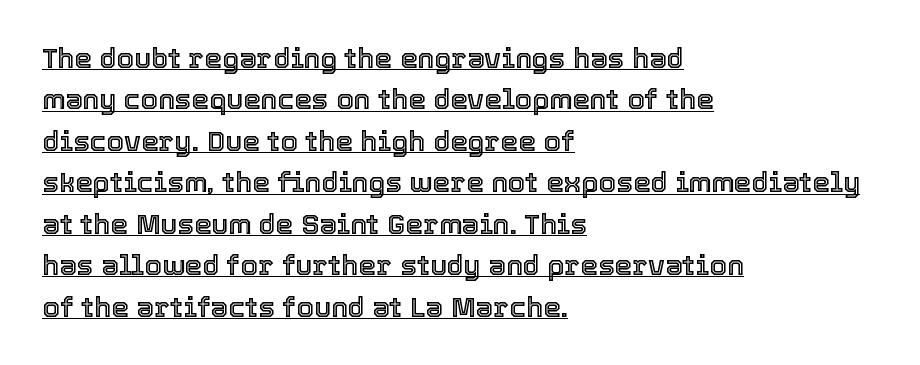
The image shows 28 px text type, upright; set left-aligned, normal line spacing (1.48x), normal letter spacing, underlined; a medium x-height.
